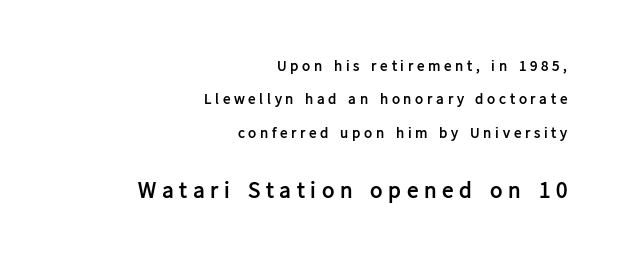
The image shows 23 px bold type, upright; set right-aligned, loose line spacing (2.23x), unusually wide letter spacing (+0.25 em), not underlined; the second (bottom) block is 1.53x larger.
